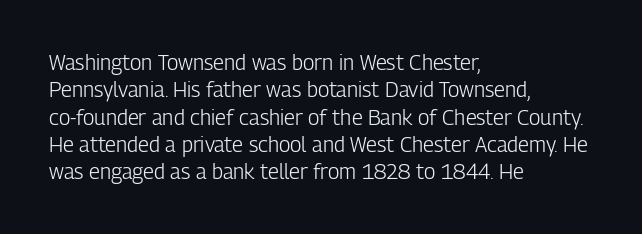
The image shows 21 px text type, upright; set left-aligned, normal line spacing (1.3x), normal letter spacing, not underlined.
